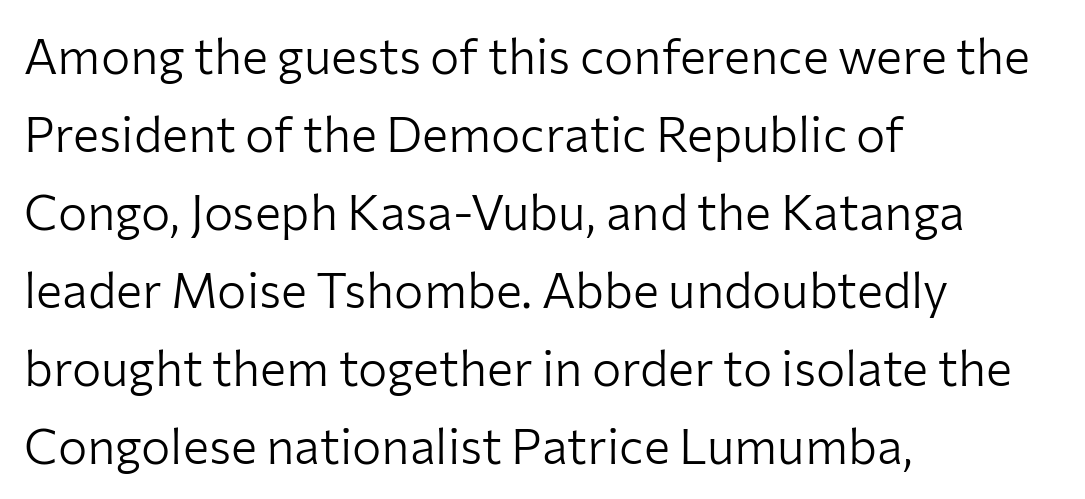
Letterform terminals end flat and unadorned throughout the passage. The setting favours the left margin, as ordinary paragraphs usually do. Nope, not italic — everything's standing straight. Varying glyph widths throughout — classic text-font behaviour. These lines keep a tight, regular rhythm from letter to letter. Vertical stems look standard width or narrower in stroke.
